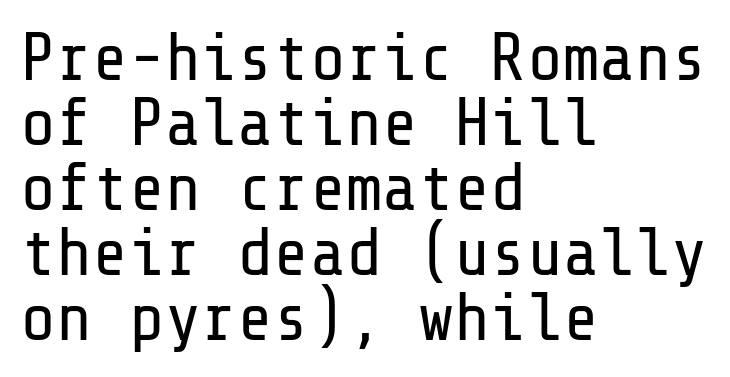
Q: Is the text bold? A: No.
Q: Is the text italic (slanted)? A: No, it is upright.
Q: Is the typeface a serif or a sans-serif typeface? A: Sans-serif.
Q: Is the text underlined? A: No.
Q: How is the paragraph aligned? A: Left-aligned.
Q: Is the spacing between letters normal or unusually wide? A: Normal.
Q: Is the spacing between lines tight, normal or loose? A: Tight.
Q: Width (condensed, normal, or wide)? A: Normal.
Q: Stroke contrast? A: Low.
Q: x-height? A: Medium.
